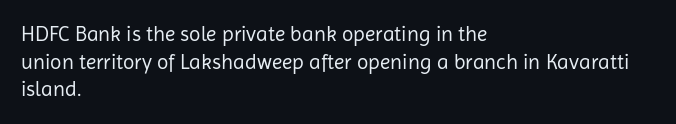
The image shows 21 px text type, upright; set left-aligned, normal line spacing (1.32x), normal letter spacing, not underlined.
